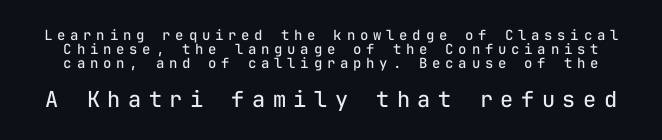
{"italic": "no", "bold": "no", "underline": "no", "line_spacing": "tight", "line_spacing_ratio": 0.99, "letter_spacing": "wide", "letter_spacing_em": 0.34, "larger_block": "second", "size_ratio": 1.57, "glyph_px": 22}
